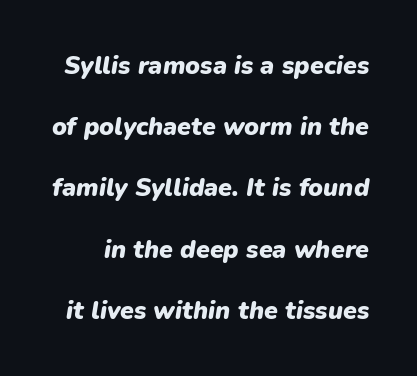
Q: Is the text bold? A: Yes.
Q: Is the text italic (slanted)? A: Yes, it leans right by about 9 degrees.
Q: Is the text underlined? A: No.
Q: Is the spacing between letters normal or unusually wide? A: Normal.
Q: Is the spacing between lines tight, normal or loose? A: Loose.
